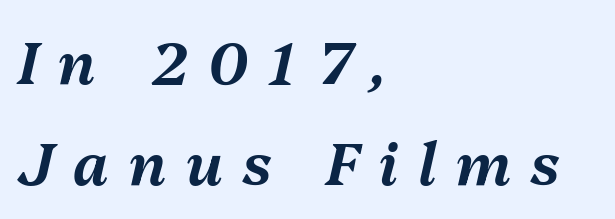
Q: Is the text italic (slanted)? A: Yes, it leans right by about 13 degrees.
Q: Is the text underlined? A: No.
Q: How is the paragraph aligned? A: Left-aligned.
Q: Is the spacing between letters normal or unusually wide? A: Unusually wide.
Q: Width (condensed, normal, or wide)? A: Normal.
Q: Stroke contrast? A: Medium.
Q: x-height? A: Medium.
Q: Monospaced? A: No.
